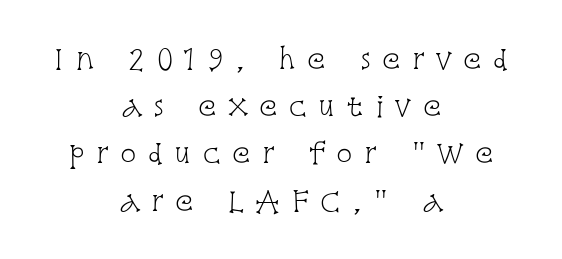
Q: Is the text bold? A: No.
Q: Is the text italic (slanted)? A: No, it is upright.
Q: Is the text underlined? A: No.
Q: How is the paragraph aligned? A: Centered.
Q: Is the spacing between letters normal or unusually wide? A: Unusually wide.
